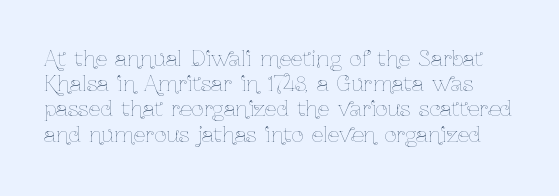
The image shows 21 px text type, upright; set line spacing 1.2x, normal letter spacing, not underlined.
